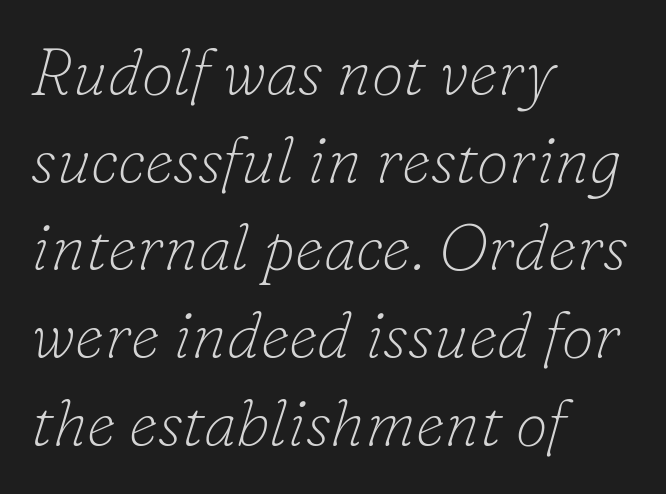
{"serif": "yes", "italic": "yes", "lean": "right", "slant_degrees": 16, "bold": "no", "weight": "thin", "width": "normal", "stroke_contrast": "low", "x_height": "small", "monospaced": "no", "underline": "no", "align": "left", "line_spacing": "normal", "line_spacing_ratio": 1.35, "letter_spacing": "normal", "letter_spacing_em": 0.0, "glyph_px": 65}
